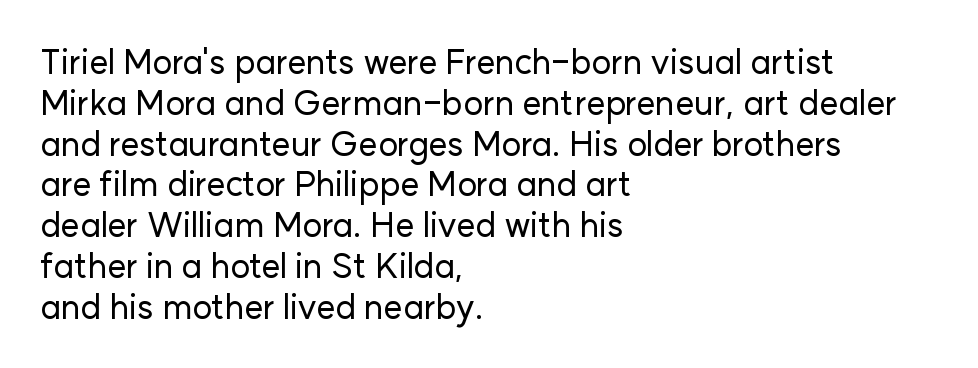
Style check: upright. Casual observation: everything's shoved over to the left. Stroke terminals: plain, sans-serif. A clean baseline with only descenders dipping below it. Observe the ordinary spacing: letters are neighbours, not strangers. Character widths vary here, with narrow letters taking less room than wide ones.
